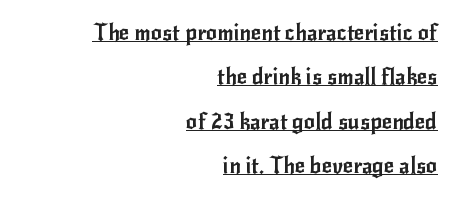
This sample uses plain, unmodified letter spacing. This sample is right-justified, so line beginnings fall wherever the words allow. The letters stand straight up with perfectly vertical stems. Vertically, the passage feels expansive, rows floating well apart.
